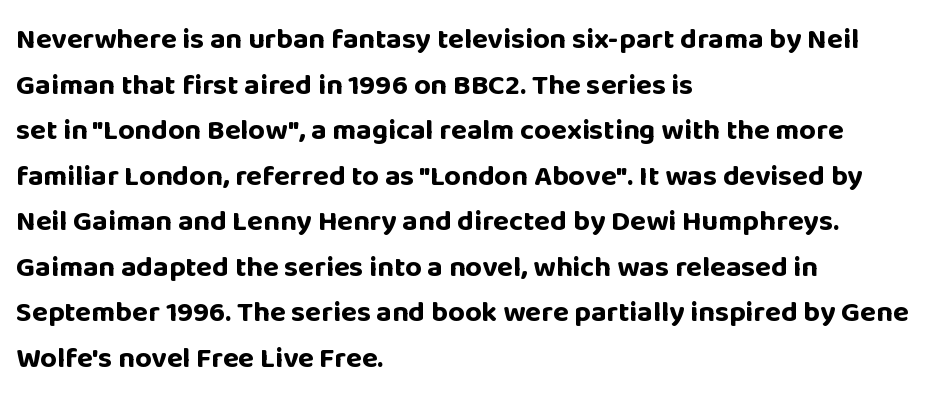
Short and long lines alike share a common starting point at left. In terms of letterspacing, this is plain default setting. Vertical strokes here are truly vertical. You'd pick this weight for a headline — it's a proper bold.
